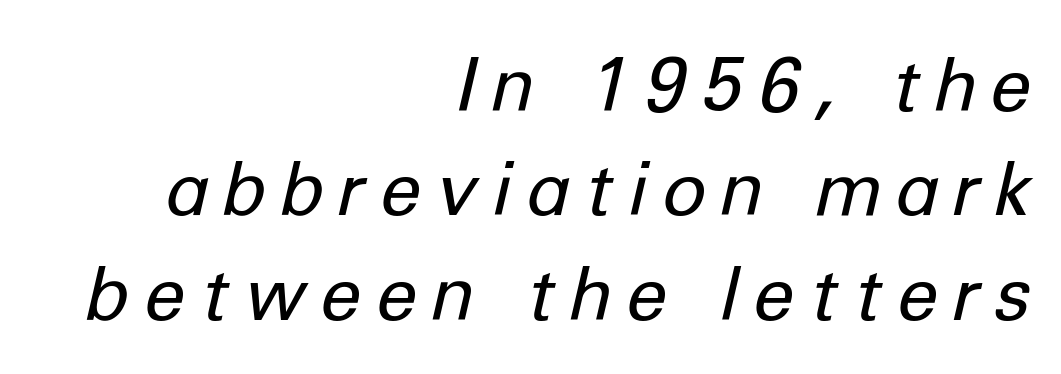
Q: Is the text bold? A: No.
Q: Is the text italic (slanted)? A: Yes, it leans right by about 12 degrees.
Q: Is the text underlined? A: No.
Q: How is the paragraph aligned? A: Right-aligned.
Q: Is the spacing between letters normal or unusually wide? A: Unusually wide.
Q: Is the spacing between lines tight, normal or loose? A: Normal.
Q: Width (condensed, normal, or wide)? A: Normal.
Q: Stroke contrast? A: Low.
Q: x-height? A: Medium.
Q: Monospaced? A: No.
